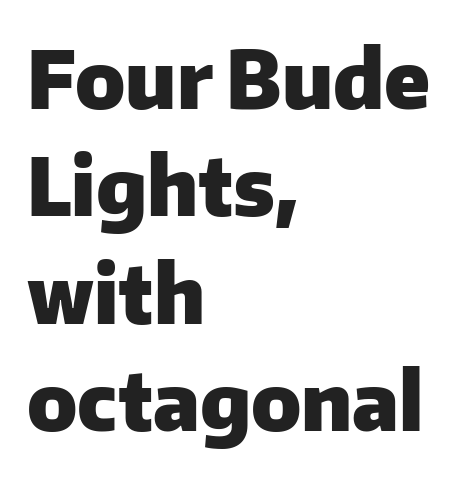
{"serif": "no", "italic": "no", "bold": "yes", "weight": "heavy", "width": "normal", "stroke_contrast": "low", "x_height": "medium", "monospaced": "no", "underline": "no", "align": "left", "line_spacing": "normal", "line_spacing_ratio": 1.36, "letter_spacing": "normal", "letter_spacing_em": 0.0, "glyph_px": 79}
